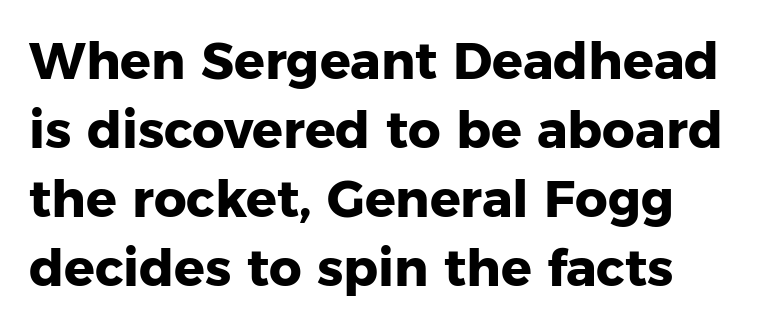
Vertical strokes here are truly vertical. This sample uses a sans-serif face. Plenty of ink on the page — the face is bold. Each row of text sits above clean, open space. Is this a fixed-width face? No — the glyphs have proportional, varying widths.
